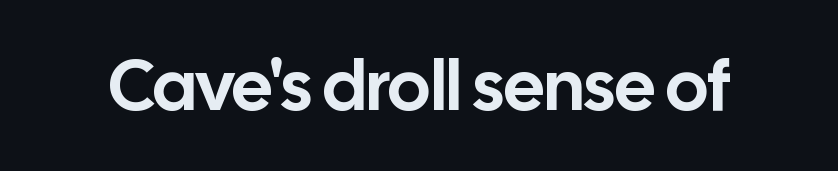
Q: Is the text italic (slanted)? A: No, it is upright.
Q: Is the typeface a serif or a sans-serif typeface? A: Sans-serif.
Q: Is the text underlined? A: No.
Q: Is the spacing between letters normal or unusually wide? A: Normal.
Q: Width (condensed, normal, or wide)? A: Normal.
Q: Stroke contrast? A: Low.
Q: x-height? A: Medium.
Q: Monospaced? A: No.
